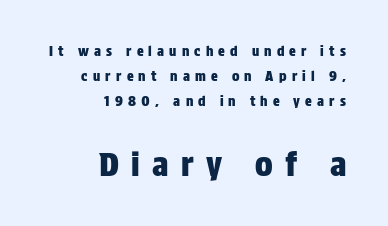
Posture: upright roman. This rendering features lettering with no underline. Typographically, this falls in the sans-serif category. The block sitting lower on the canvas is the one with enlarged characters. Layout note: lines flush right. The line texture is sparse and dotted thanks to wide tracking.
